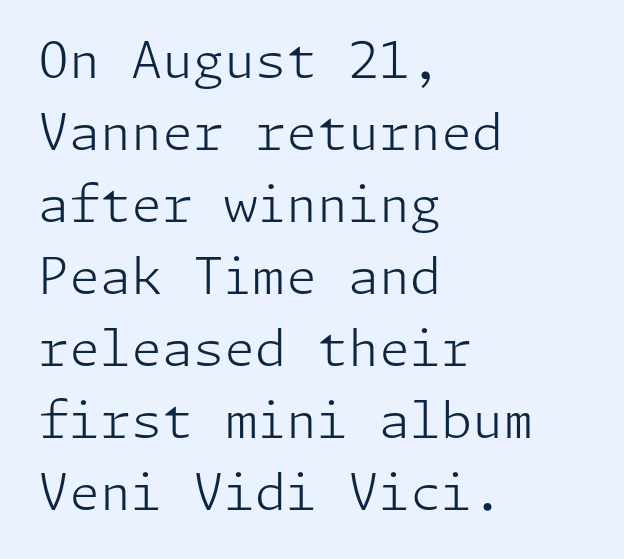
The image shows 50 px light sans-serif type, upright; set left-aligned, normal line spacing (1.44x), normal letter spacing, not underlined; low stroke contrast and a medium x-height.
